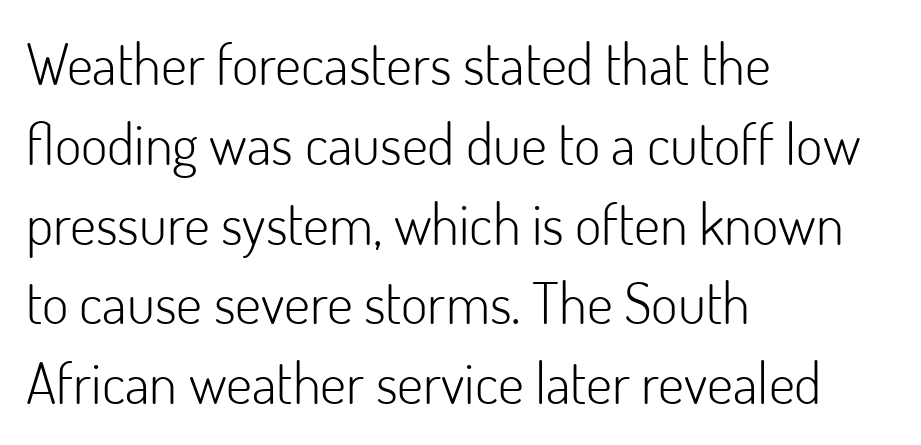
The image shows 57 px light sans-serif type, upright; set left-aligned, normal line spacing (1.4x), normal letter spacing, not underlined; low stroke contrast and a small x-height.
